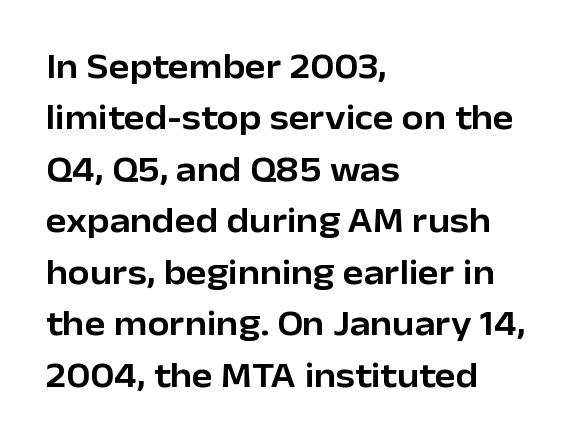
{"serif": "no", "italic": "no", "width": "normal", "stroke_contrast": "low", "x_height": "medium", "monospaced": "no", "underline": "no", "align": "left", "line_spacing": "normal", "line_spacing_ratio": 1.47, "letter_spacing": "normal", "letter_spacing_em": 0.0, "glyph_px": 35}
